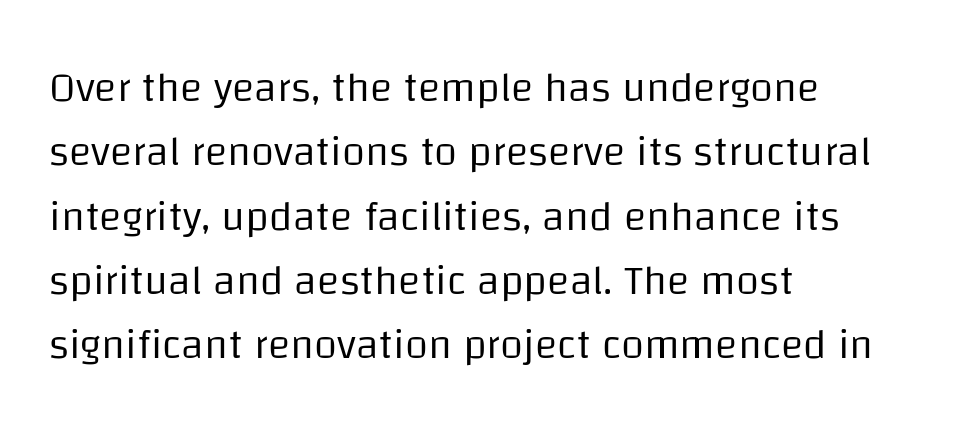
Q: Is the text bold? A: No.
Q: Is the text italic (slanted)? A: No, it is upright.
Q: Is the typeface a serif or a sans-serif typeface? A: Sans-serif.
Q: Is the text underlined? A: No.
Q: How is the paragraph aligned? A: Left-aligned.
Q: Is the spacing between letters normal or unusually wide? A: Normal.
Q: Is the spacing between lines tight, normal or loose? A: Normal.
Q: Width (condensed, normal, or wide)? A: Normal.
Q: Stroke contrast? A: Low.
Q: x-height? A: Large.
Q: Monospaced? A: No.
